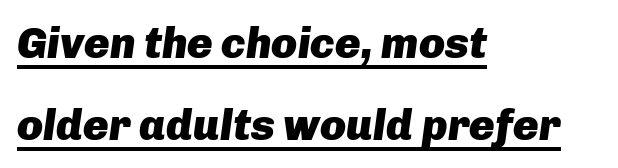
The image shows 43 px heavy type, italic (leaning right); set left-aligned, loose line spacing (1.9x), normal letter spacing, underlined; low stroke contrast and a medium x-height.
